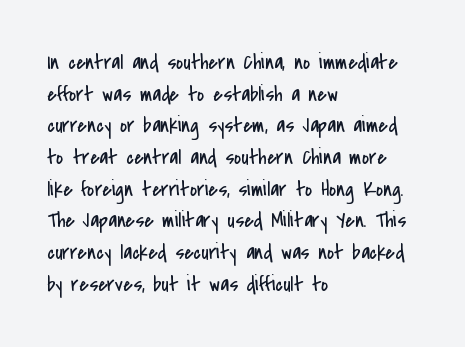
The image shows 22 px text type, upright; set left-aligned, normal line spacing (1.44x), normal letter spacing, not underlined.
